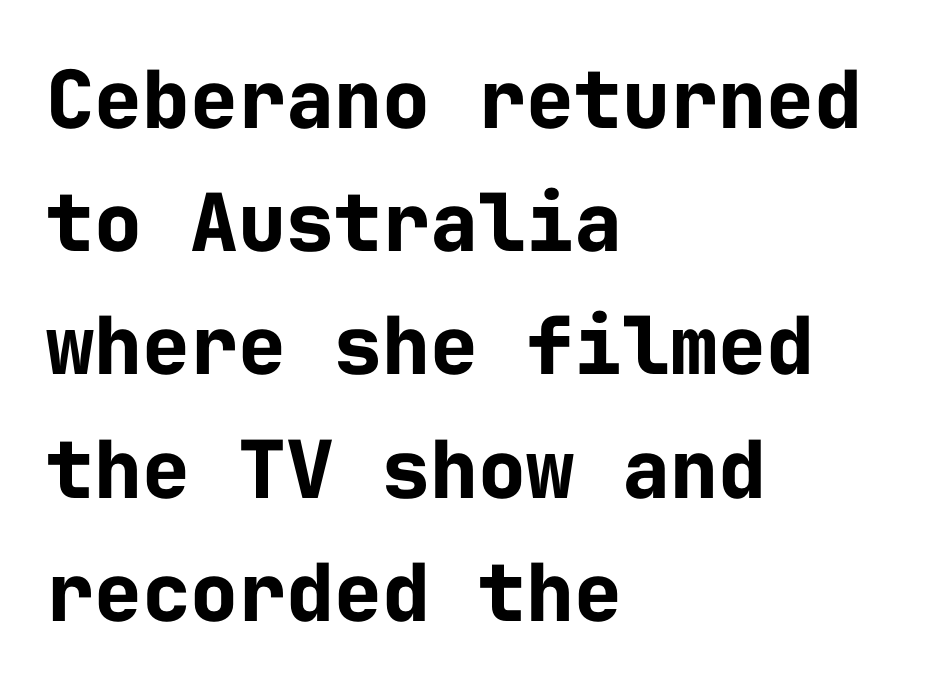
{"serif": "no", "italic": "no", "bold": "yes", "weight": "bold", "width": "normal", "stroke_contrast": "low", "x_height": "medium", "monospaced": "yes", "underline": "no", "align": "left", "line_spacing": "normal", "line_spacing_ratio": 1.54, "letter_spacing": "normal", "letter_spacing_em": 0.0, "glyph_px": 80}
